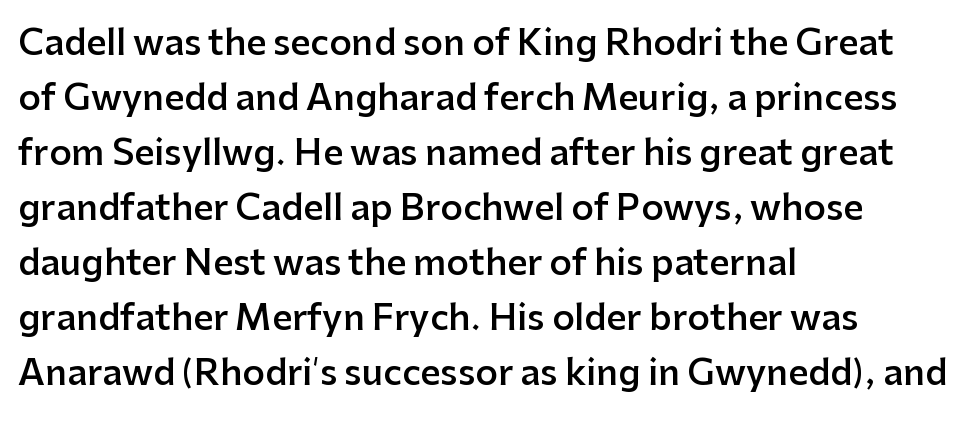
The image shows 35 px semibold sans-serif type, upright; set left-aligned, normal line spacing (1.57x), normal letter spacing, not underlined; low stroke contrast and a medium x-height.
